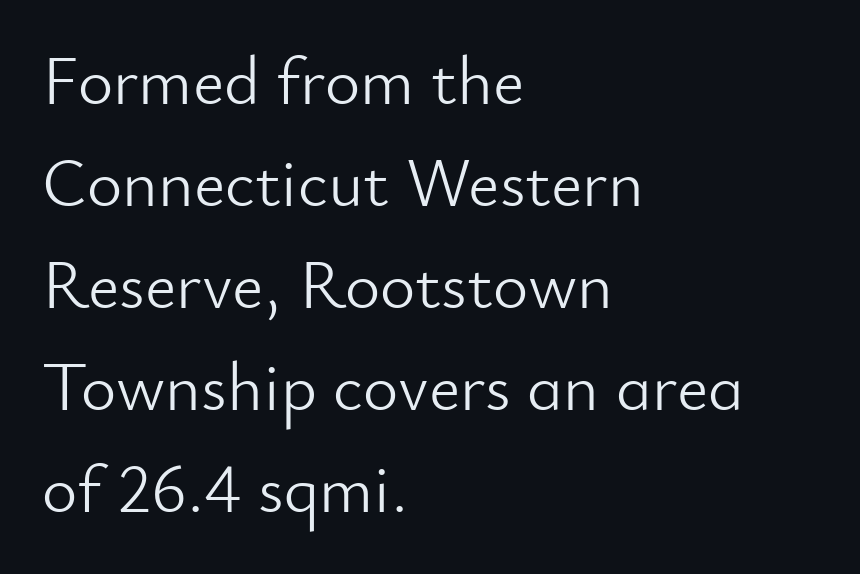
The image shows 68 px light sans-serif type, upright; set left-aligned, normal line spacing (1.5x), normal letter spacing, not underlined; low stroke contrast and a small x-height.
